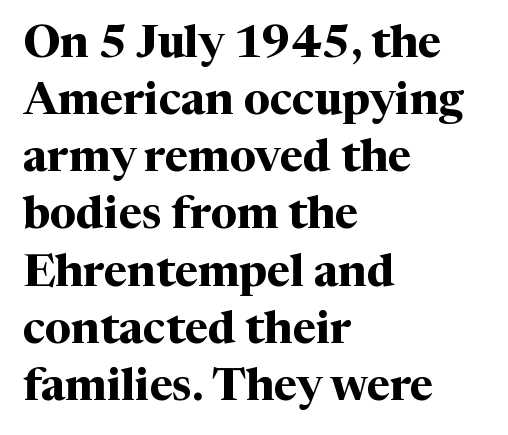
{"serif": "yes", "italic": "no", "bold": "yes", "weight": "bold", "width": "normal", "stroke_contrast": "medium", "x_height": "medium", "monospaced": "no", "underline": "no", "align": "left", "line_spacing": "normal", "line_spacing_ratio": 1.27, "letter_spacing": "normal", "letter_spacing_em": 0.0, "glyph_px": 45}
